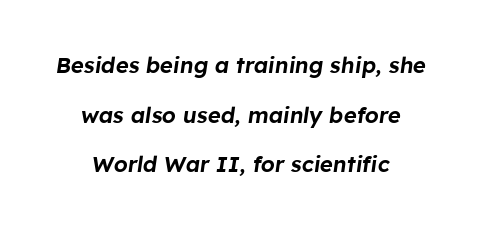
Q: Is the text italic (slanted)? A: Yes, it leans right by about 8 degrees.
Q: Is the text underlined? A: No.
Q: How is the paragraph aligned? A: Centered.
Q: Is the spacing between letters normal or unusually wide? A: Normal.
Q: Is the spacing between lines tight, normal or loose? A: Loose.
